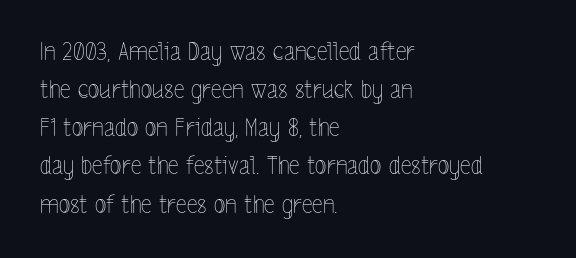
{"italic": "no", "bold": "no", "underline": "no", "align": "left", "line_spacing": "normal", "line_spacing_ratio": 1.59, "letter_spacing": "normal", "letter_spacing_em": 0.0, "glyph_px": 24}
